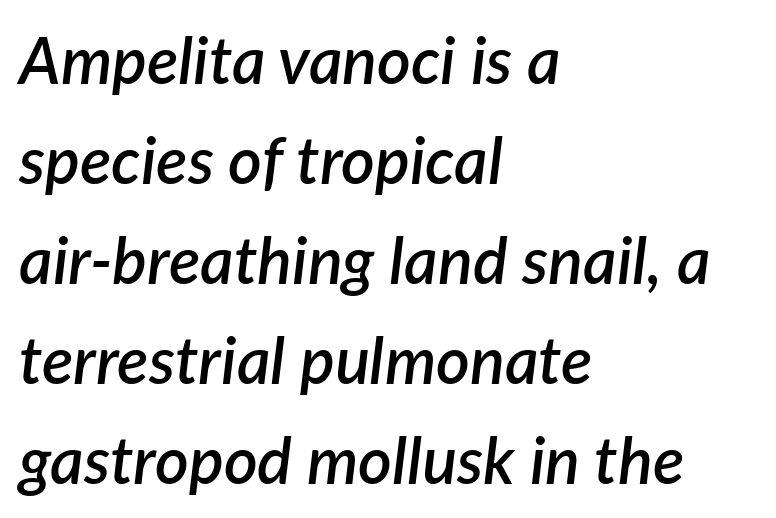
The image shows 65 px semibold type, italic (leaning right); set left-aligned, normal line spacing (1.54x), normal letter spacing, not underlined; low stroke contrast and a medium x-height.
